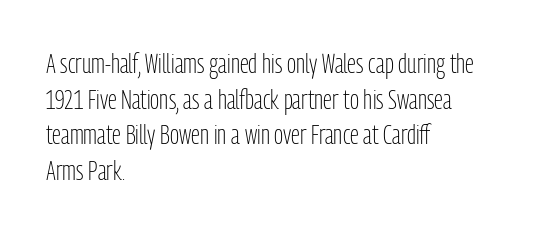
Q: Is the text bold? A: No.
Q: Is the text italic (slanted)? A: No, it is upright.
Q: Is the text underlined? A: No.
Q: How is the paragraph aligned? A: Left-aligned.
Q: Is the spacing between letters normal or unusually wide? A: Normal.
Q: Is the spacing between lines tight, normal or loose? A: Normal.
